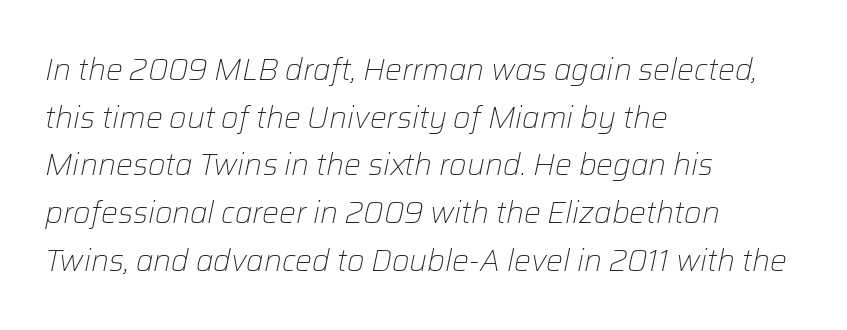
The image shows 30 px light type, italic (leaning right); set left-aligned, normal line spacing (1.59x), normal letter spacing, not underlined; low stroke contrast and a medium x-height.
